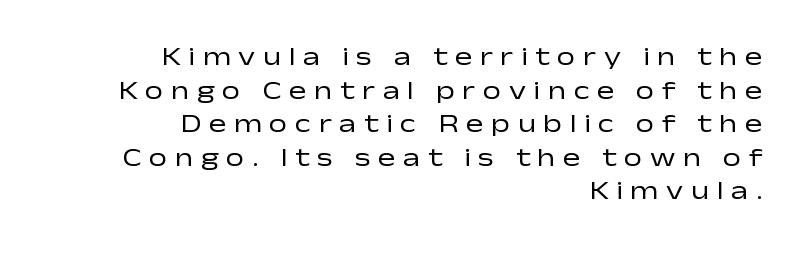
{"italic": "no", "bold": "no", "underline": "no", "align": "right", "line_spacing": "normal", "line_spacing_ratio": 1.29, "letter_spacing": "wide", "letter_spacing_em": 0.29, "glyph_px": 26}
